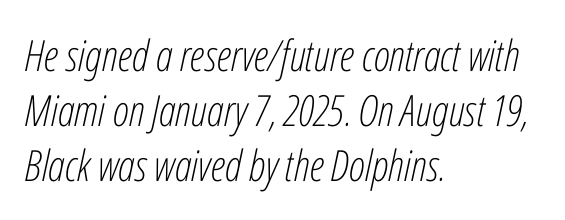
Tall strokes in this sample are angled rather than plumb. What's the leading like? Ordinary, nothing unusual. Unmarked baselines from the first word to the last. Bold? No — there's no thickening of the strokes.
